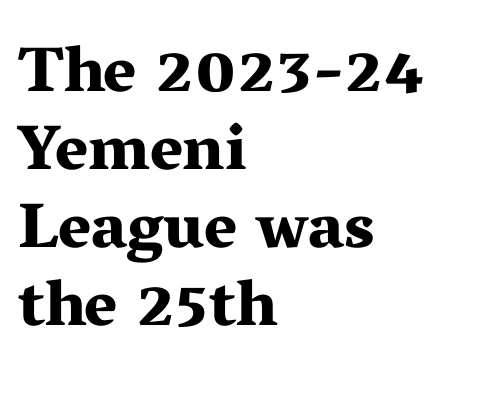
{"serif": "yes", "italic": "no", "bold": "yes", "weight": "bold", "width": "wide", "stroke_contrast": "medium", "x_height": "medium", "monospaced": "no", "underline": "no", "align": "left", "line_spacing_ratio": 1.22, "letter_spacing": "normal", "letter_spacing_em": 0.0, "glyph_px": 64}
